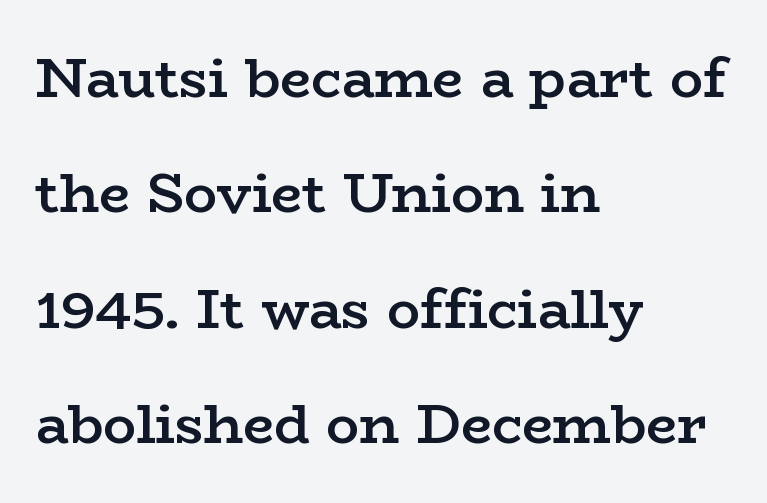
The image shows 55 px semibold, wide serif type, upright; set left-aligned, loose line spacing (2.1x), normal letter spacing, not underlined; low stroke contrast and a medium x-height.
